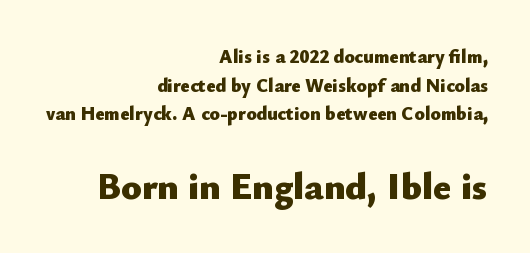
The zone under the glyphs is completely vacant. Right-aligned paragraph, ragged on the left. The characters display no serif detailing; their extremities are plain. Baseline-to-baseline distance is the conventional proportion of letter height.
